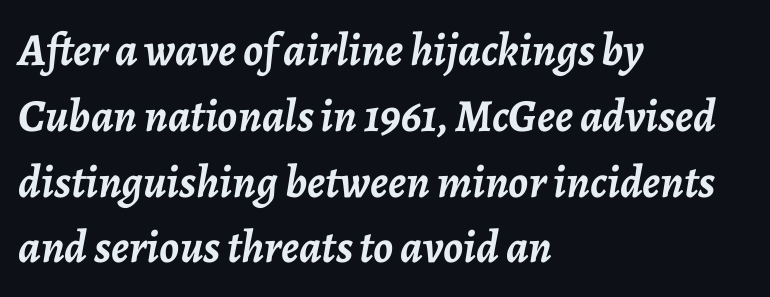
Notice how the stems are inclined rather than vertical — that's the hallmark of italics. Evenly set lines give the paragraph a standard silhouette. The face used here is rendered with its standard letterfit. The letters advance in unequal steps, a hallmark of proportional type. Plenty of ink on the page — the face is bold.
